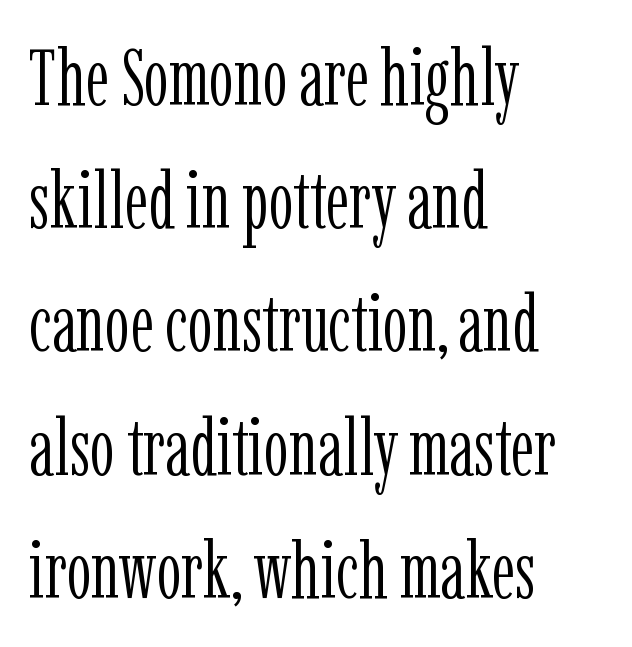
The designer left line spacing at the default. The tracking reads as untouched default to a designer's eye. A clean baseline with only descenders dipping below it. No extra ink here — the face is not bold.
